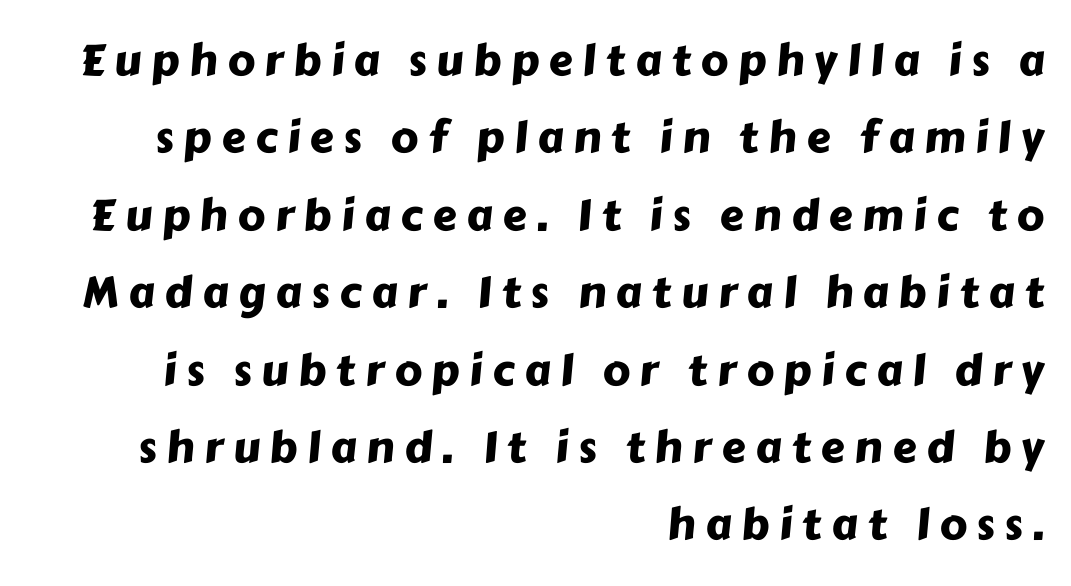
The image shows 43 px sans-serif type; set right-aligned, line spacing 1.8x, unusually wide letter spacing (+0.23 em), not underlined; low stroke contrast and a medium x-height.
